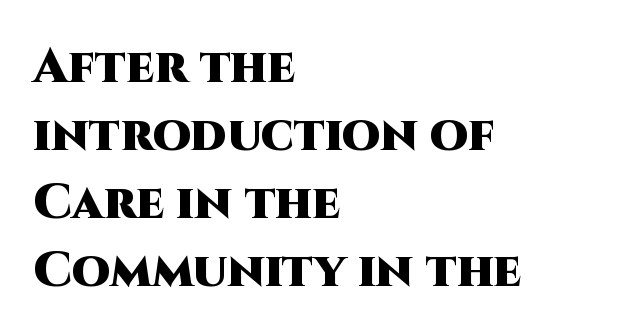
The image shows 49 px heavy sans-serif type, upright; set left-aligned, normal line spacing (1.39x), normal letter spacing, not underlined; high stroke contrast and a large x-height.
